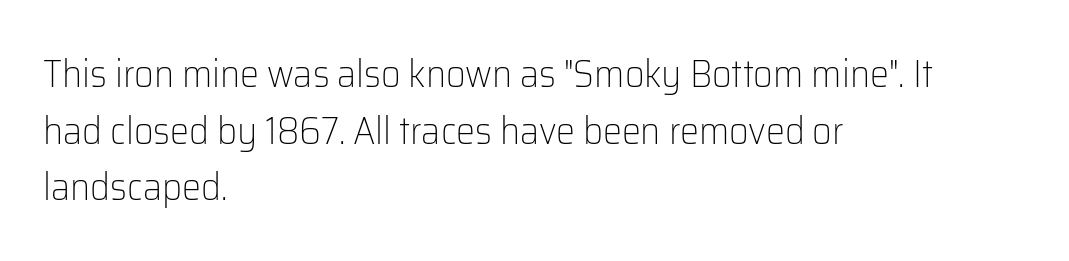
Q: Is the text bold? A: No.
Q: Is the text italic (slanted)? A: No, it is upright.
Q: Is the typeface a serif or a sans-serif typeface? A: Sans-serif.
Q: Is the text underlined? A: No.
Q: How is the paragraph aligned? A: Left-aligned.
Q: Is the spacing between letters normal or unusually wide? A: Normal.
Q: Is the spacing between lines tight, normal or loose? A: Normal.
Q: Width (condensed, normal, or wide)? A: Normal.
Q: Stroke contrast? A: Low.
Q: x-height? A: Medium.
Q: Monospaced? A: No.
